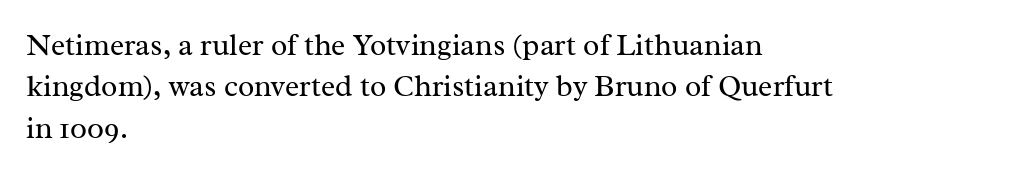
Q: Is the text bold? A: No.
Q: Is the text italic (slanted)? A: No, it is upright.
Q: Is the typeface a serif or a sans-serif typeface? A: Serif.
Q: Is the text underlined? A: No.
Q: How is the paragraph aligned? A: Left-aligned.
Q: Is the spacing between letters normal or unusually wide? A: Normal.
Q: Is the spacing between lines tight, normal or loose? A: Normal.
Q: Width (condensed, normal, or wide)? A: Normal.
Q: Stroke contrast? A: Medium.
Q: x-height? A: Medium.
Q: Monospaced? A: No.
